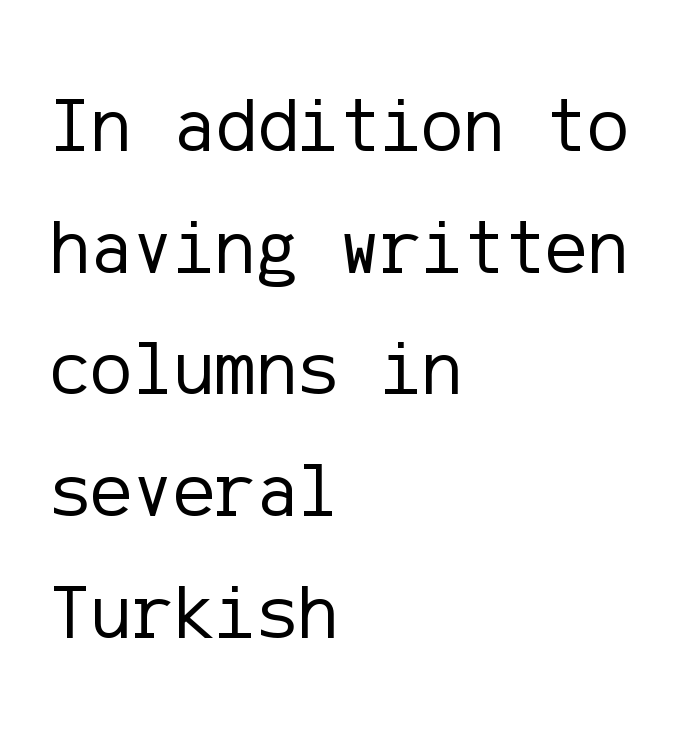
Q: Is the text bold? A: No.
Q: Is the text italic (slanted)? A: No, it is upright.
Q: Is the typeface a serif or a sans-serif typeface? A: Sans-serif.
Q: Is the text underlined? A: No.
Q: How is the paragraph aligned? A: Left-aligned.
Q: Is the spacing between letters normal or unusually wide? A: Normal.
Q: Is the spacing between lines tight, normal or loose? A: Normal.
Q: Width (condensed, normal, or wide)? A: Normal.
Q: Stroke contrast? A: Low.
Q: x-height? A: Medium.
